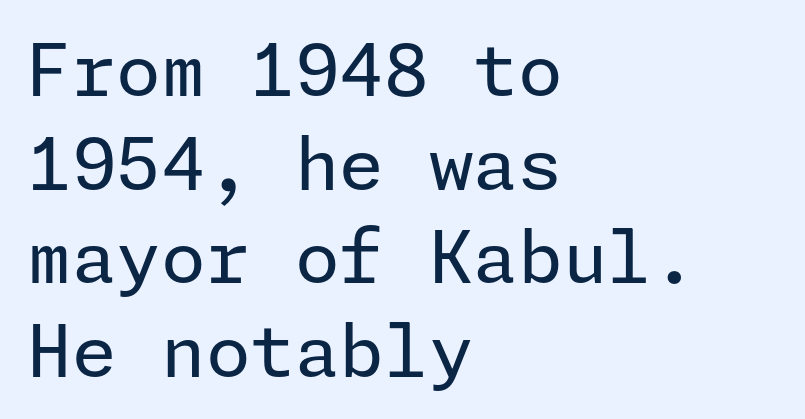
Q: Is the text bold? A: No.
Q: Is the text italic (slanted)? A: No, it is upright.
Q: Is the typeface a serif or a sans-serif typeface? A: Sans-serif.
Q: Is the text underlined? A: No.
Q: How is the paragraph aligned? A: Left-aligned.
Q: Is the spacing between letters normal or unusually wide? A: Normal.
Q: Is the spacing between lines tight, normal or loose? A: Normal.
Q: Width (condensed, normal, or wide)? A: Normal.
Q: Stroke contrast? A: Low.
Q: x-height? A: Medium.
